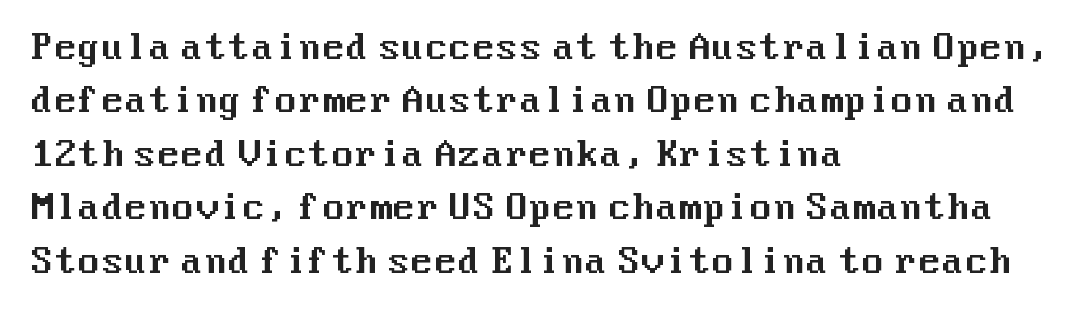
{"serif": "no", "italic": "no", "width": "normal", "stroke_contrast": "medium", "x_height": "medium", "underline": "no", "align": "left", "line_spacing": "normal", "line_spacing_ratio": 1.57, "letter_spacing": "normal", "letter_spacing_em": 0.0, "glyph_px": 34}
